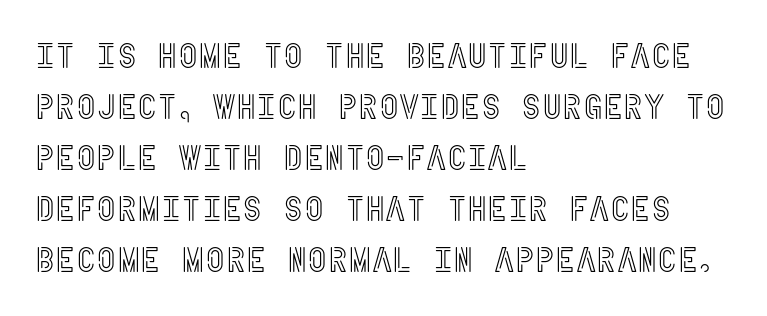
The line texture is even and compact thanks to regular tracking. One-word summary of the alignment: left. Notice how the stems are strictly vertical — no italics here. Students, observe: this is what conventionally led text looks like. The glyphs are unaccompanied by any horizontal stroke below them.
